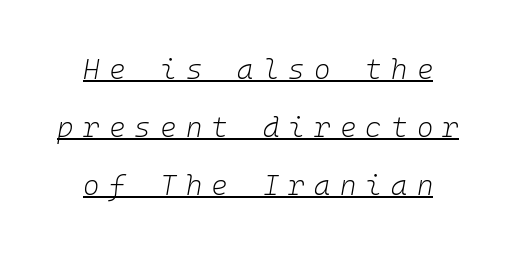
{"italic": "yes", "lean": "right", "slant_degrees": 10, "bold": "no", "weight": "light", "width": "normal", "stroke_contrast": "low", "x_height": "medium", "monospaced": "yes", "underline": "yes", "line_spacing": "loose", "line_spacing_ratio": 2.07, "letter_spacing": "wide", "letter_spacing_em": 0.33, "glyph_px": 28}
